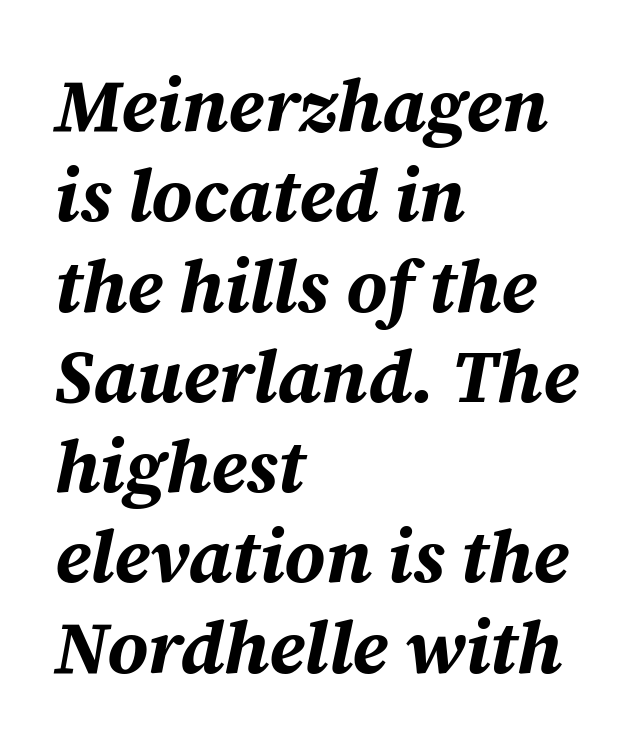
Q: Is the text bold? A: Yes.
Q: Is the text italic (slanted)? A: Yes, it leans right by about 12 degrees.
Q: Is the text underlined? A: No.
Q: How is the paragraph aligned? A: Left-aligned.
Q: Is the spacing between letters normal or unusually wide? A: Normal.
Q: Width (condensed, normal, or wide)? A: Normal.
Q: Stroke contrast? A: Medium.
Q: x-height? A: Medium.
Q: Monospaced? A: No.
